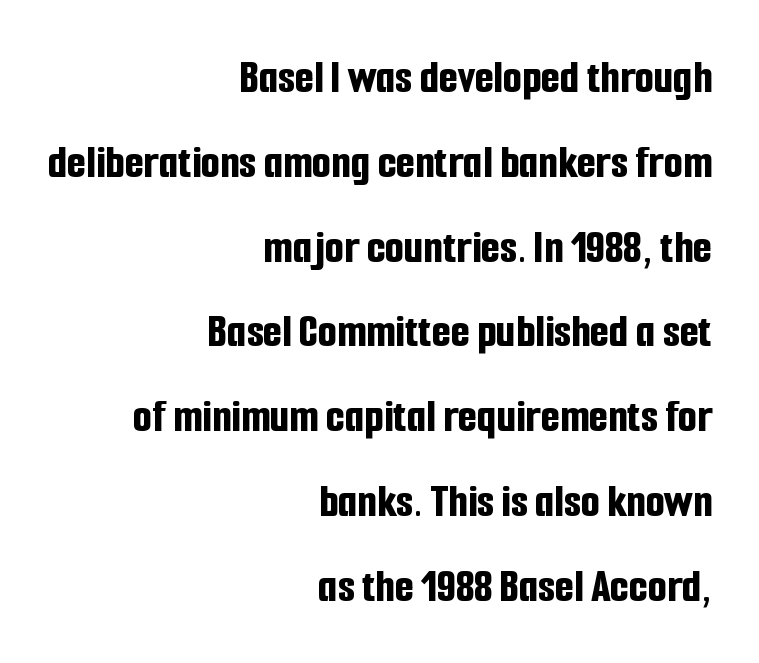
Regarding serifs, this sample does without them. The typesetter chose a ragged-left arrangement here. Each row of text sits above clean, open space. Each letter keeps its own natural width here, so spacing adapts to shape. A full-strength bold gives these letters their thick strokes.
